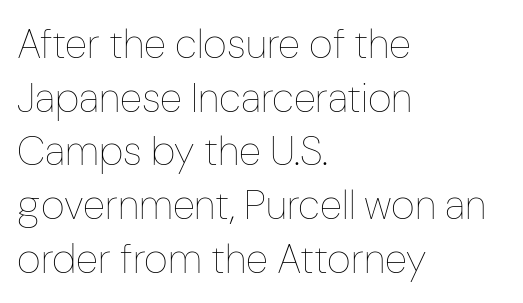
The image shows 41 px thin, condensed type, upright; set left-aligned, normal line spacing (1.31x), normal letter spacing, not underlined; low stroke contrast and a medium x-height.
